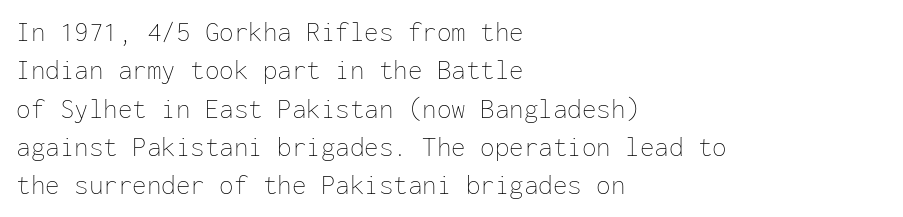
The typesetter chose a ragged-right arrangement here. Do the characters align in a grid? Yes, the font is monospaced. Vertical strokes here are truly vertical. Plain, unruled lines of type. Is this a heavy cut? Hardly; it is regular or lighter. Students, note that the glyphs here touch the page at normal intervals.
